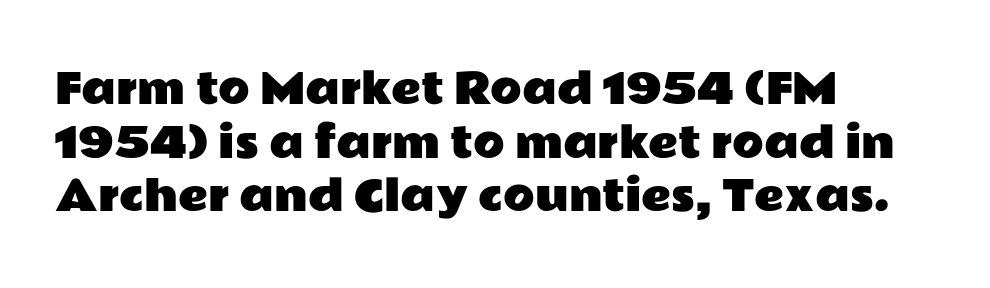
{"serif": "no", "italic": "no", "width": "wide", "stroke_contrast": "low", "x_height": "medium", "monospaced": "no", "underline": "no", "align": "left", "line_spacing": "normal", "line_spacing_ratio": 1.31, "letter_spacing": "normal", "letter_spacing_em": 0.0, "glyph_px": 41}
